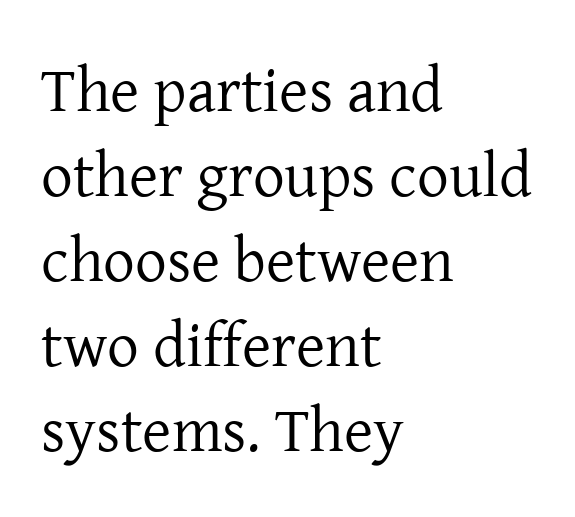
{"serif": "yes", "italic": "no", "bold": "no", "weight": "regular", "width": "normal", "stroke_contrast": "low", "x_height": "medium", "monospaced": "no", "underline": "no", "align": "left", "line_spacing": "normal", "line_spacing_ratio": 1.35, "letter_spacing": "normal", "letter_spacing_em": 0.0, "glyph_px": 63}
